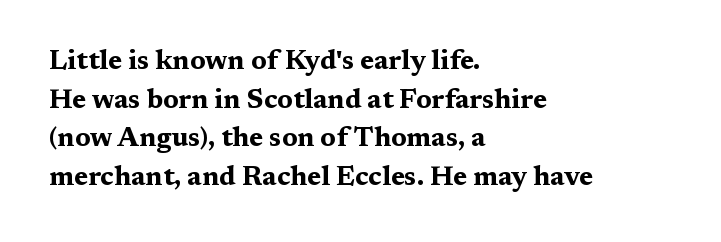
The image shows 27 px bold type, upright; set left-aligned, normal line spacing (1.43x), normal letter spacing, not underlined.
